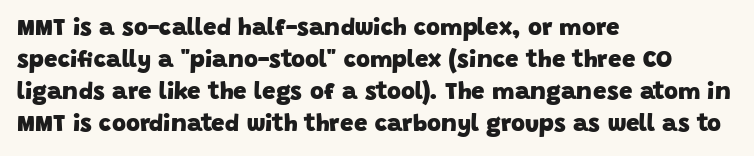
Q: Is the text bold? A: Yes.
Q: Is the text underlined? A: No.
Q: How is the paragraph aligned? A: Left-aligned.
Q: Is the spacing between letters normal or unusually wide? A: Normal.
Q: Is the spacing between lines tight, normal or loose? A: Normal.
